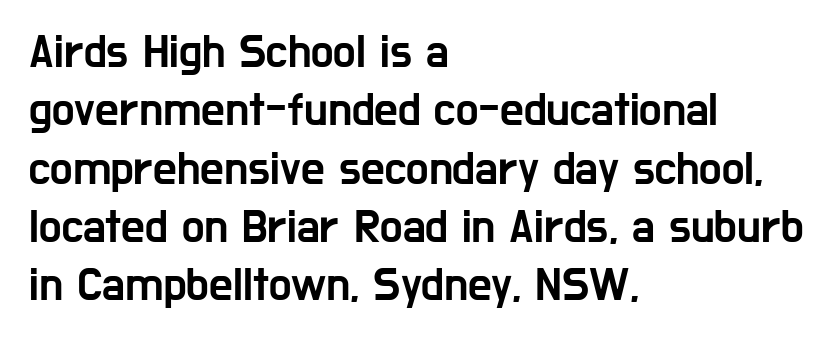
Each letter's strokes conclude bluntly, with no projecting serifs. Is the letter spacing exaggerated? No — it looks like the ordinary default. The letters advance in unequal steps, a hallmark of proportional type. Type without underlining. Compared with a centered layout, this one pins lines to the left instead.
